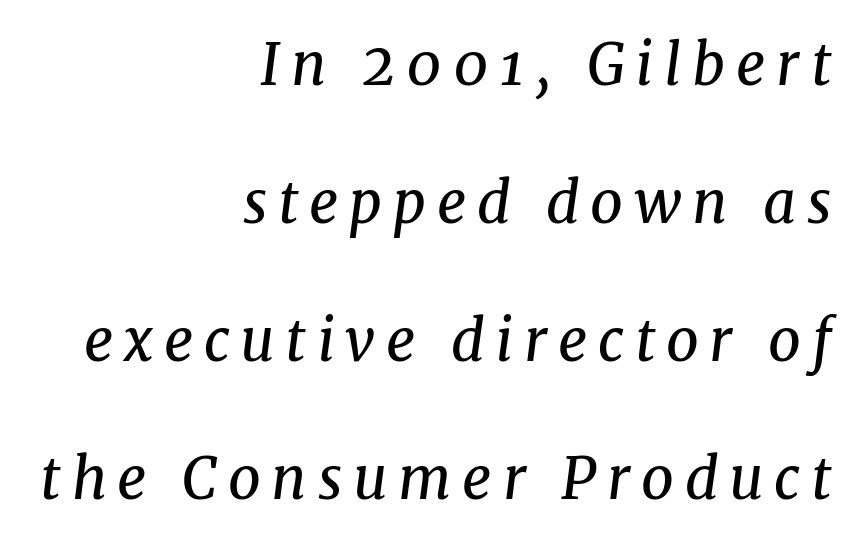
Regarding serifs, this sample has them. The typesetting does not lean heavy: it is not bold. This is oblique type, the kind used for emphasis or titles. Leading is clearly above the norm, producing a sparse column.
